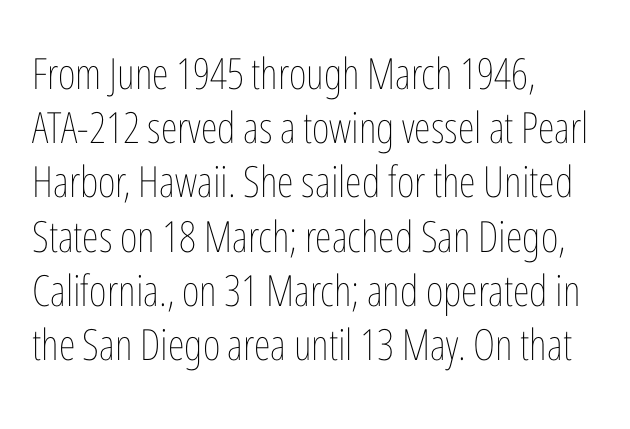
Rows of type keep a routine distance in the vertical direction. This sample is left-justified, so line endings fall wherever the words run out. Quick note: not italic, upright. These glyphs show unthickened strokes, regular width or finer.
